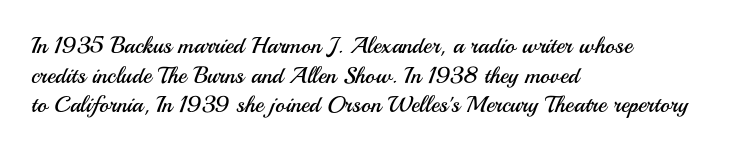
{"bold": "no", "underline": "no", "align": "left", "line_spacing": "normal", "line_spacing_ratio": 1.29, "letter_spacing": "normal", "letter_spacing_em": 0.0, "glyph_px": 23}
